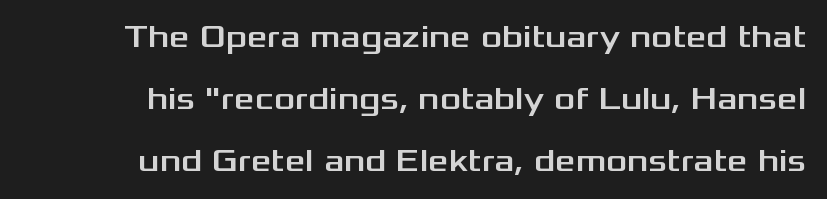
{"serif": "no", "italic": "no", "width": "wide", "stroke_contrast": "medium", "x_height": "medium", "monospaced": "no", "underline": "no", "line_spacing": "loose", "line_spacing_ratio": 1.93, "letter_spacing": "normal", "letter_spacing_em": 0.0, "glyph_px": 32}
